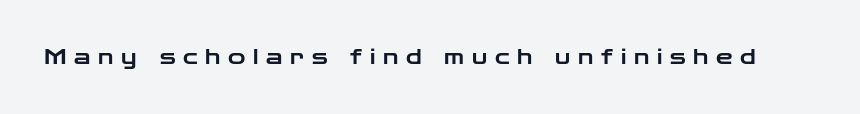
The image shows 21 px text type, upright; set unusually wide letter spacing (+0.37 em), not underlined.
